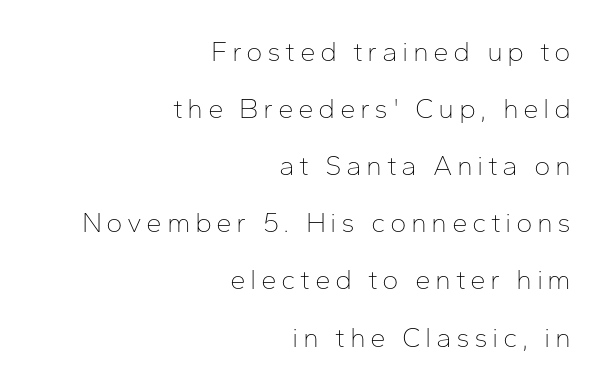
The image shows 28 px thin sans-serif type, upright; set right-aligned, loose line spacing (2.04x), not underlined; low stroke contrast and a medium x-height.
